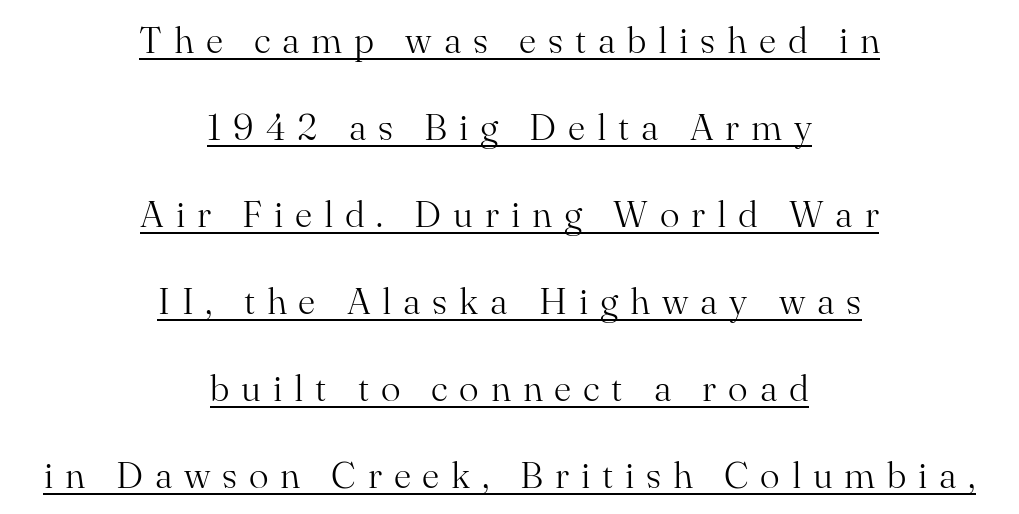
{"serif": "yes", "italic": "no", "bold": "no", "weight": "light", "width": "normal", "stroke_contrast": "medium", "x_height": "small", "monospaced": "no", "underline": "yes", "align": "center", "line_spacing": "loose", "line_spacing_ratio": 2.35, "letter_spacing": "wide", "letter_spacing_em": 0.32, "glyph_px": 37}
